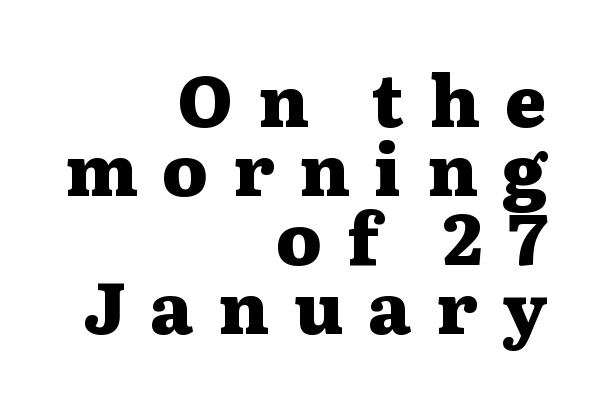
Underline: absent. The line texture is sparse and dotted thanks to wide tracking. The rendering shows small feet on the letterforms — a serif design. Visually the block forms a straight wall on the right and a jagged coastline on the left. Looks like regular typesetting: each glyph gets only the width it needs. Posture: straight, roman, zero tilt.
